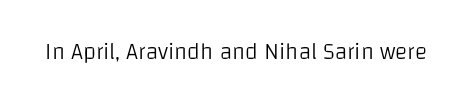
{"italic": "no", "bold": "no", "underline": "no", "letter_spacing": "normal", "letter_spacing_em": 0.0, "glyph_px": 23}
